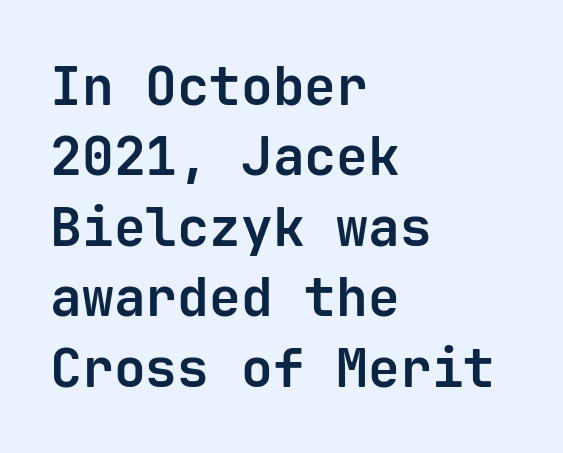
The image shows 53 px bold sans-serif type, upright, monospaced; set left-aligned, normal line spacing (1.33x), normal letter spacing, not underlined; low stroke contrast and a medium x-height.
